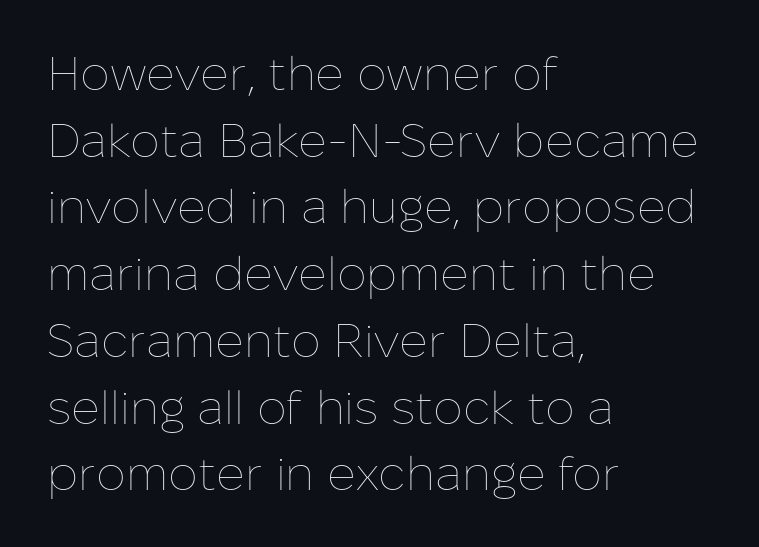
{"italic": "no", "bold": "no", "weight": "thin", "width": "normal", "stroke_contrast": "low", "x_height": "medium", "monospaced": "no", "underline": "no", "align": "left", "line_spacing": "normal", "line_spacing_ratio": 1.42, "letter_spacing": "normal", "letter_spacing_em": 0.0, "glyph_px": 47}
